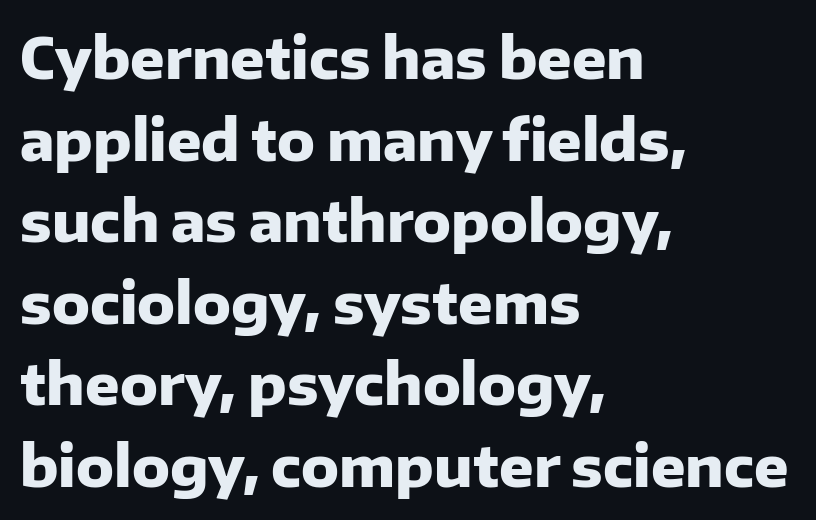
The space beneath each line is pristine and unruled. Summary of weight: heavy, a full bold. This is sans-serif lettering, the kind often seen on screens and signage. Varying glyph widths throughout — classic text-font behaviour.
